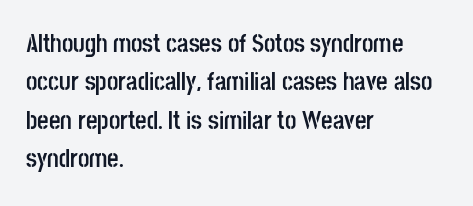
The image shows 25 px bold type, upright; set left-aligned, normal line spacing (1.54x), normal letter spacing, not underlined.
